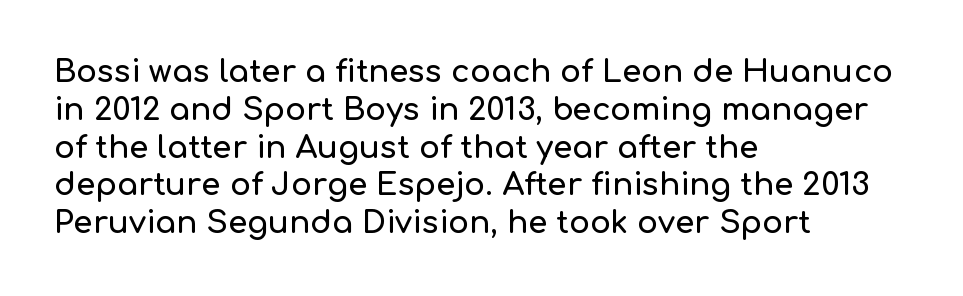
{"serif": "no", "italic": "no", "width": "normal", "stroke_contrast": "low", "x_height": "medium", "monospaced": "no", "underline": "no", "align": "left", "line_spacing_ratio": 1.22, "letter_spacing": "normal", "letter_spacing_em": 0.0, "glyph_px": 31}
